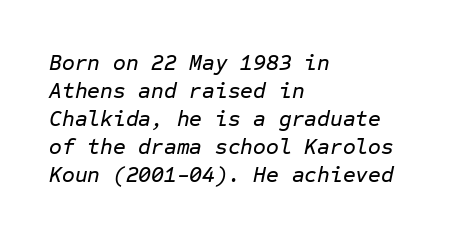
{"italic": "yes", "lean": "right", "slant_degrees": 12, "underline": "no", "align": "left", "line_spacing": "normal", "line_spacing_ratio": 1.27, "letter_spacing": "normal", "letter_spacing_em": 0.0, "glyph_px": 22}
